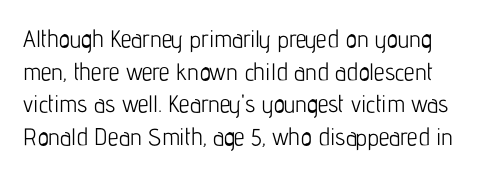
The image shows 24 px text type, upright; set normal line spacing (1.36x), normal letter spacing, not underlined.
